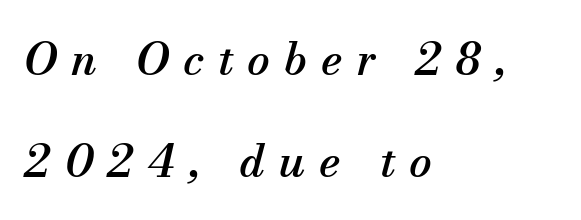
Alignment: flush left. Italic? Definitely — the glyphs are oblique. Small tapered or slab feet sit at the stroke ends, so this counts as serif. Is this a fixed-width face? No — the glyphs have proportional, varying widths.
